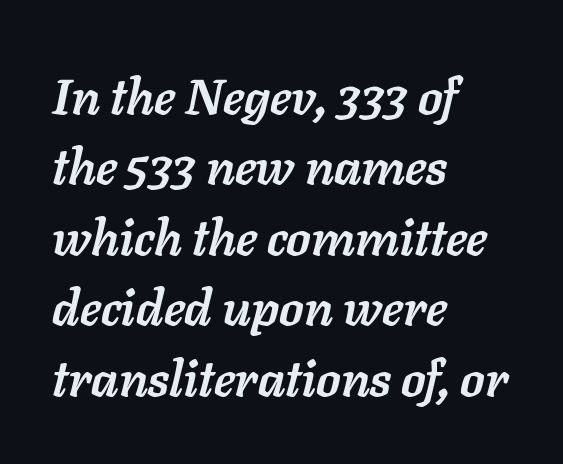
Line spacing here is normal. Left-aligned paragraph, ragged on the right. A full-strength bold gives these letters their thick strokes. This sample has the flowing, uneven cadence of proportional lettering. Is the type slanted? Yes — the strokes lean at a clear angle. Rule under the text: the space is simply empty.
